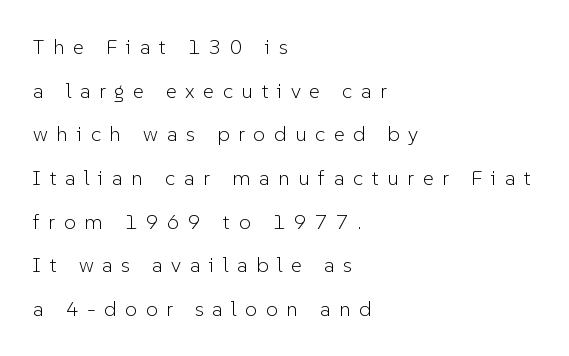
{"italic": "no", "bold": "no", "underline": "no", "align": "left", "line_spacing": "loose", "line_spacing_ratio": 2.08, "letter_spacing": "wide", "letter_spacing_em": 0.41, "glyph_px": 21}
